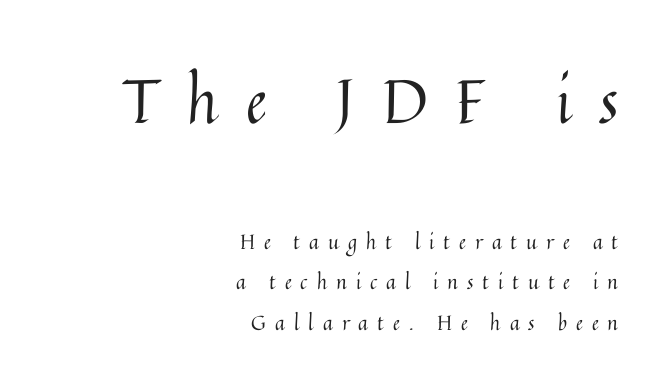
The image shows 61 px regular-weight type; set right-aligned, loose line spacing (2.03x), unusually wide letter spacing (+0.45 em), not underlined; the first (top) block is 3.05x larger; medium stroke contrast and a medium x-height.
